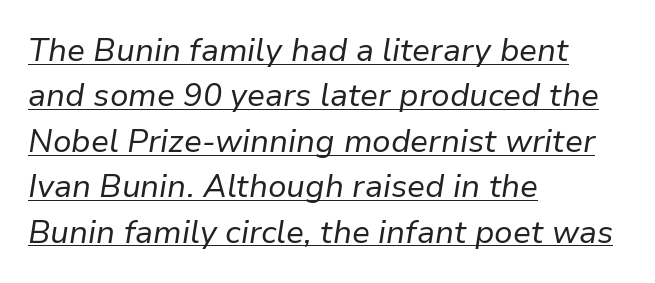
Caption: multi-line text, flush left, ragged right. Leading matches the norm, producing a regular column. Somebody hit Ctrl+U on this one — the words are underlined. Each stroke keeps to a modest, everyday thickness or less.
